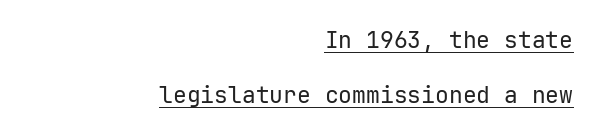
Posture: vertical. You could call the tracking neutral — neither tight nor loose. Line endings align vertically; line beginnings do not. Airy leading.
